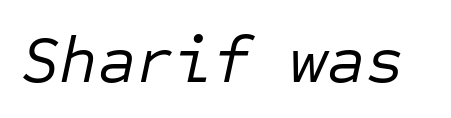
Is this a heavy cut? Hardly; it is regular or lighter. Do the characters align in a grid? Yes, the font is monospaced. The axis of the letterforms is tilted away from vertical. The passage shown has conventional tracking throughout. Words float on clear page, feet unadorned.
